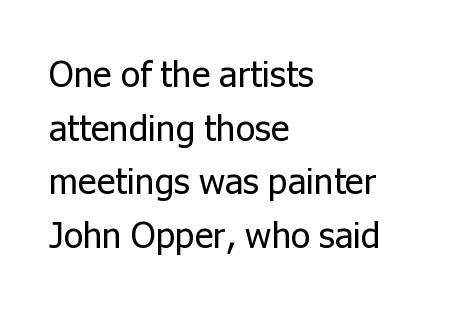
{"serif": "no", "italic": "no", "bold": "no", "weight": "regular", "width": "normal", "stroke_contrast": "low", "x_height": "medium", "monospaced": "no", "underline": "no", "align": "left", "line_spacing": "normal", "line_spacing_ratio": 1.49, "letter_spacing": "normal", "letter_spacing_em": 0.0, "glyph_px": 36}
